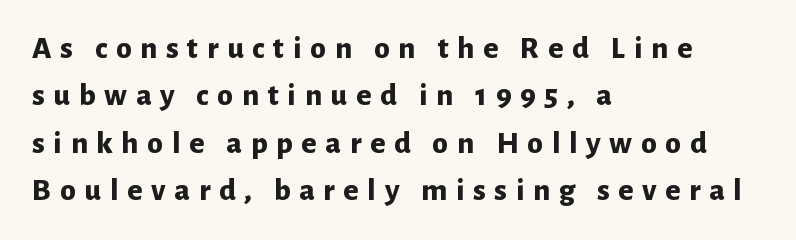
The characters look thick and weighty, a clear bold. Underline: absent. The block of text has a typical density, with ordinary space between rows. Note: no serifs on the glyphs. Every row of glyphs begins at an identical x-position on the left.
